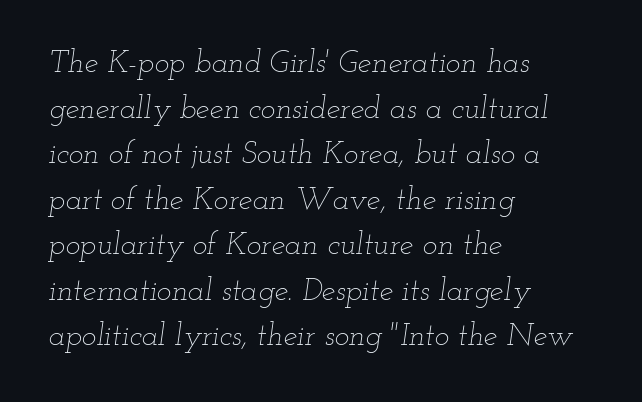
Each new line begins a customary step beneath the previous one. Stroke thickness stays within the range of a standard reading face or lighter. Visually the block forms a straight wall on the left and a jagged coastline on the right. You could not count columns in this text — the font is proportionally spaced. This rendering leaves character spacing at its baseline value.
